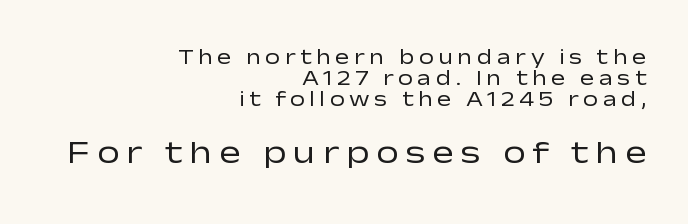
This rendering features lettering with no underline. Inter-character spacing is expanded well beyond the font's built-in metrics. Horizontally, the lines are justified to the trailing edge only. The vertical gap from one line to the next is small.
